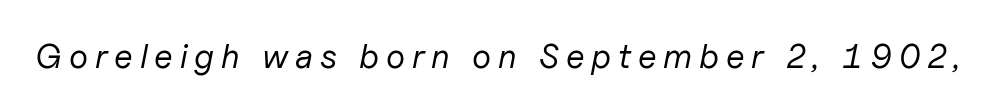
The image shows 34 px regular-weight type, italic (leaning right); set unusually wide letter spacing (+0.2 em), not underlined; low stroke contrast and a medium x-height.
